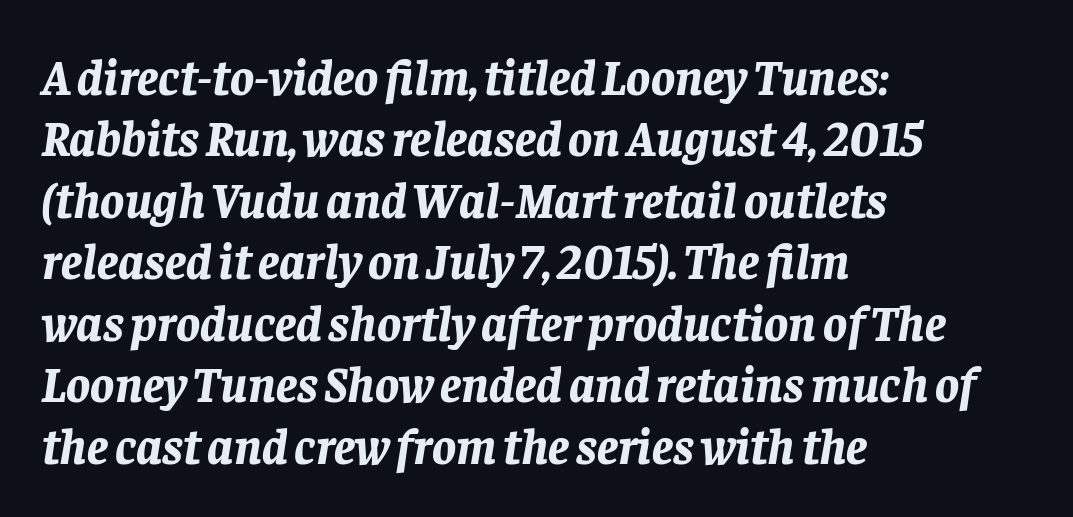
The glyphs are unaccompanied by any horizontal stroke below them. Here the designer chose a conventional face with non-uniform glyph widths. I'd describe the lettering as bold — thick and assertive. The passage is arranged the way most books set body copy — flush left. The face used here has a pronounced slope to its letters.
